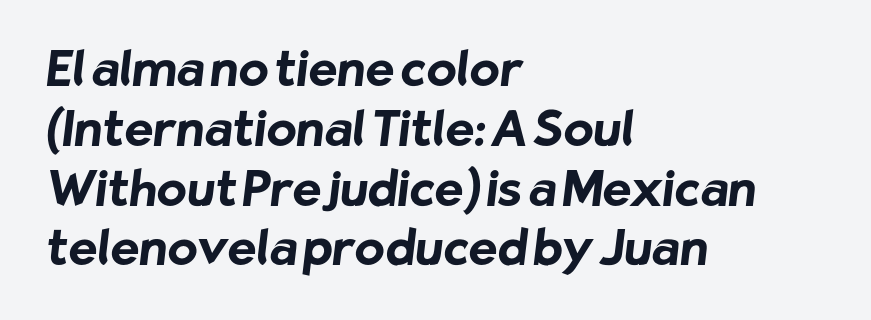
Q: Is the text bold? A: Yes.
Q: Is the typeface a serif or a sans-serif typeface? A: Sans-serif.
Q: Is the text underlined? A: No.
Q: How is the paragraph aligned? A: Left-aligned.
Q: Is the spacing between letters normal or unusually wide? A: Normal.
Q: Width (condensed, normal, or wide)? A: Normal.
Q: Stroke contrast? A: Low.
Q: x-height? A: Medium.
Q: Monospaced? A: No.
